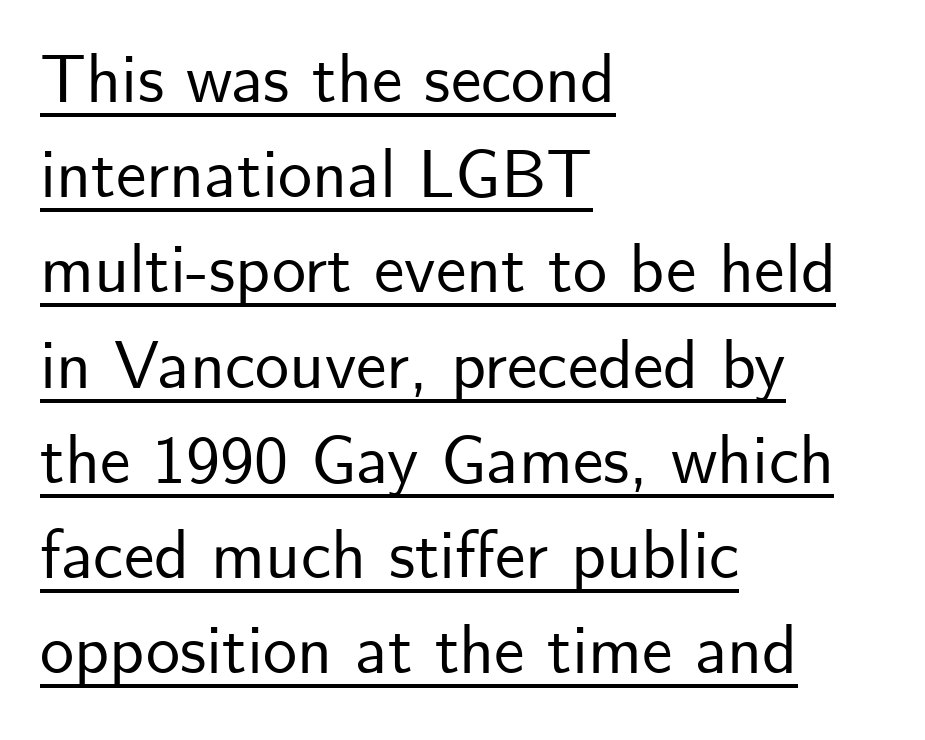
In CSS terms this would be text-align: left. If you measured baseline to baseline, you'd find a middling distance. Looks like someone drew a line under every word here. Font category for this specimen: sans-serif. Is there any slant? The stems are plumb. The face used here is proportionally spaced, like ordinary book or web type.
